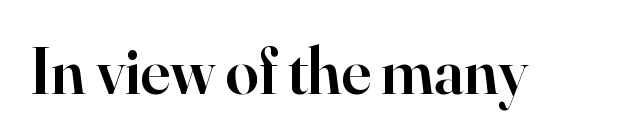
The image shows 66 px semibold serif type, upright; set normal letter spacing, not underlined; high stroke contrast and a small x-height.
